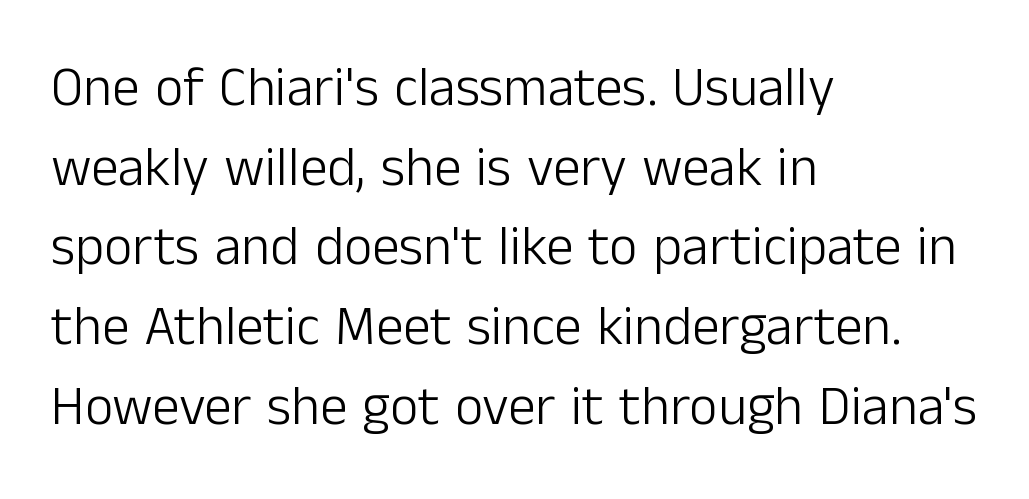
The text was rendered using a sans face with plain stroke endings. These lines are rendered in a variable-pitch font. These lines stack with their left ends in a neat column. A typesetter would call this leading conventional body-copy spacing.
